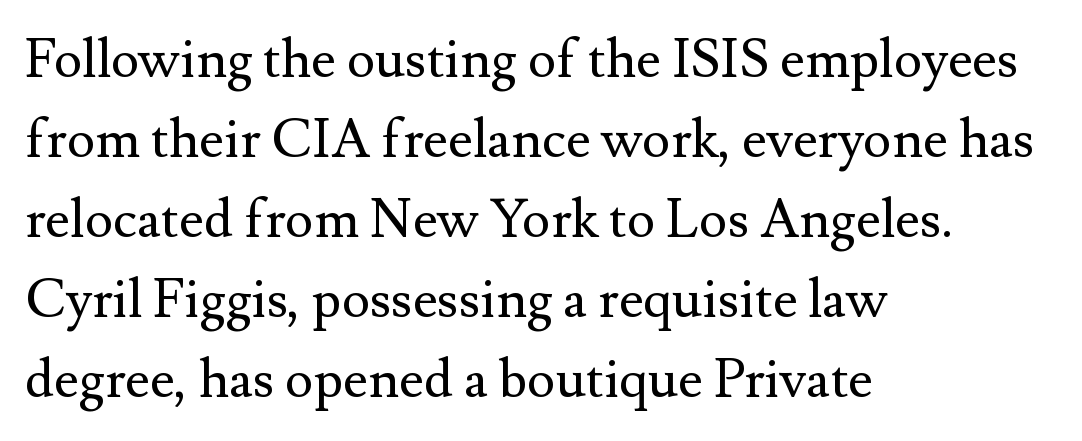
Q: Is the text bold? A: No.
Q: Is the text italic (slanted)? A: No, it is upright.
Q: Is the typeface a serif or a sans-serif typeface? A: Serif.
Q: Is the text underlined? A: No.
Q: How is the paragraph aligned? A: Left-aligned.
Q: Is the spacing between letters normal or unusually wide? A: Normal.
Q: Is the spacing between lines tight, normal or loose? A: Normal.
Q: Width (condensed, normal, or wide)? A: Normal.
Q: Stroke contrast? A: Medium.
Q: x-height? A: Small.
Q: Monospaced? A: No.
